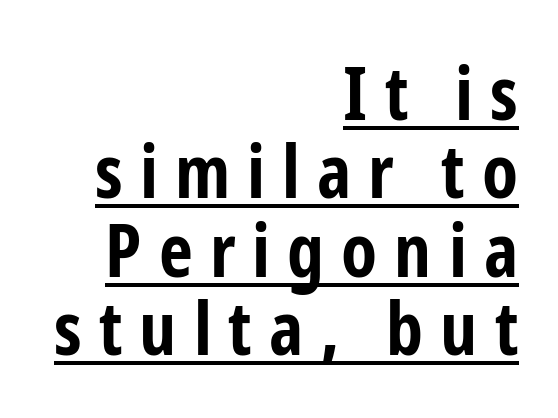
This sample has the flowing, uneven cadence of proportional lettering. Quick note: not italic, upright. A full-strength bold gives these letters their thick strokes. Words appear elongated and porous because spacing is wide.
